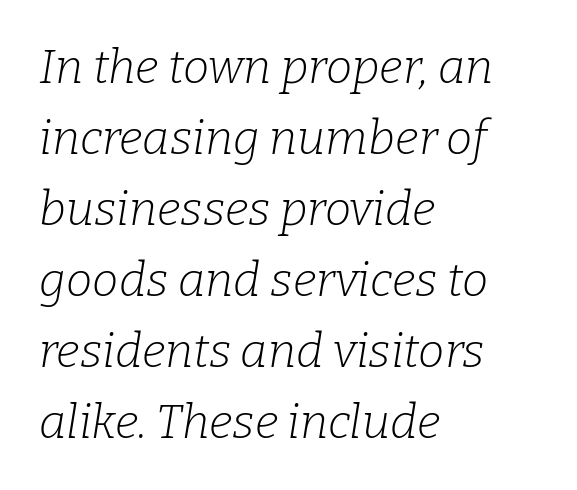
Left-aligned paragraph, ragged on the right. The type is set solid horizontally, with unmodified tracking. The rendering uses natural spacing where letterforms have individual widths. Summary of weight: not heavy and not bold. Underlining? Definitely not there. The glyphs look as if they've been sheared to an angle.
